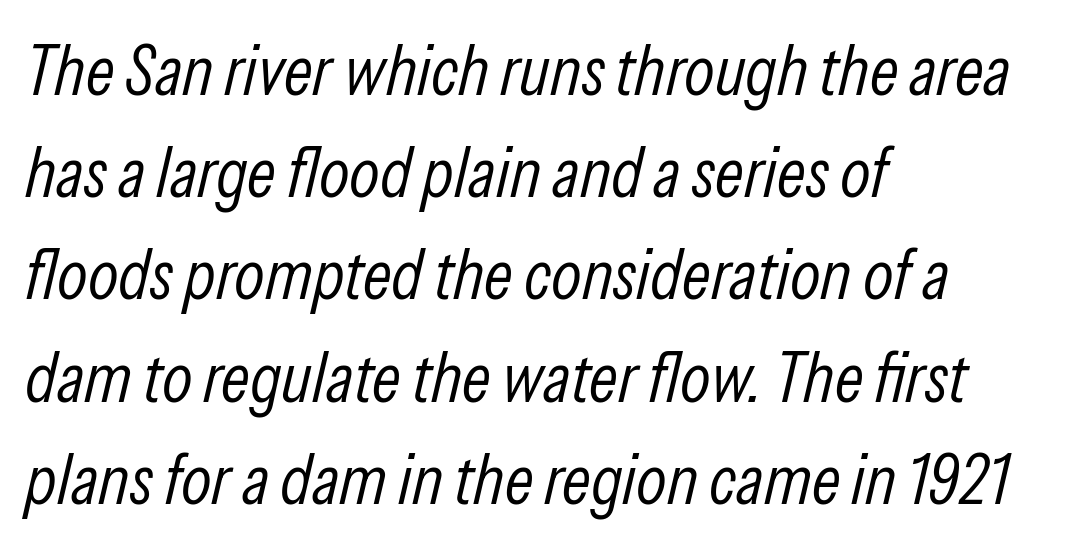
You could not count columns in this text — the font is proportionally spaced. The strokes are not fattened; the text isn't bold. No word sits above an underline. When letters slant like this, we call the style italic.
